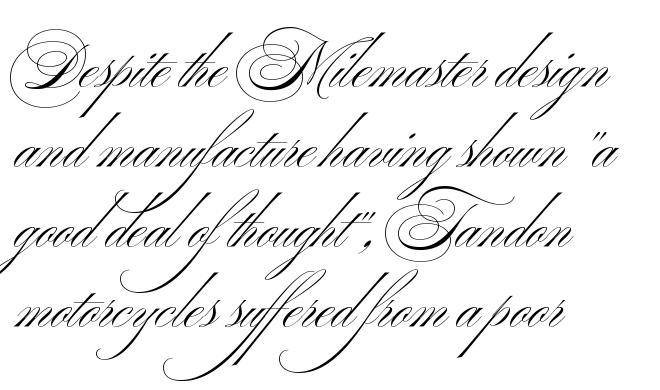
The image shows 61 px light, wide sans-serif type; set left-aligned, normal line spacing (1.31x), normal letter spacing, not underlined; medium stroke contrast and a small x-height.
